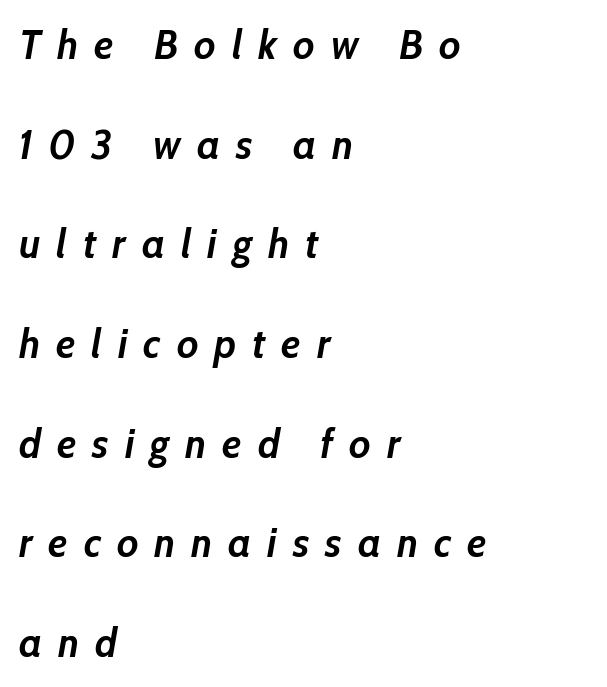
Set as a true bold cut, around the 700 mark. Where is the straight margin? On the left. Someone cranked the tracking dial way up on this one. You could fit nearly another row in the gap between these rows. Compared with ordinary roman type, these characters are visibly tilted. The face used here is proportionally spaced, like ordinary book or web type.
